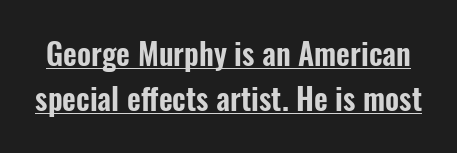
The image shows 30 px condensed sans-serif type, upright; set normal line spacing (1.49x), normal letter spacing, underlined; low stroke contrast and a medium x-height.
